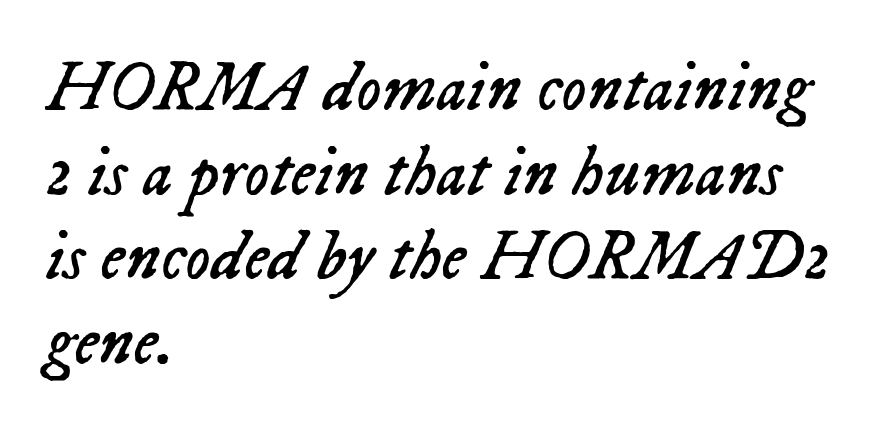
Q: Is the text bold? A: No.
Q: Is the text italic (slanted)? A: Yes, it leans right by about 23 degrees.
Q: Is the text underlined? A: No.
Q: How is the paragraph aligned? A: Left-aligned.
Q: Is the spacing between letters normal or unusually wide? A: Normal.
Q: Width (condensed, normal, or wide)? A: Normal.
Q: Stroke contrast? A: Low.
Q: x-height? A: Medium.
Q: Monospaced? A: No.
